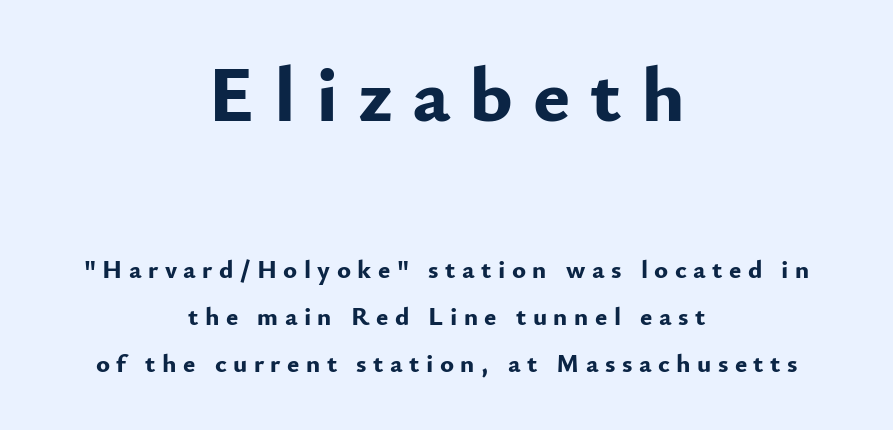
The image shows 79 px bold sans-serif type, upright; set centered, line spacing 1.8x, unusually wide letter spacing (+0.25 em), not underlined; the first (top) block is 3.04x larger; low stroke contrast and a small x-height.
